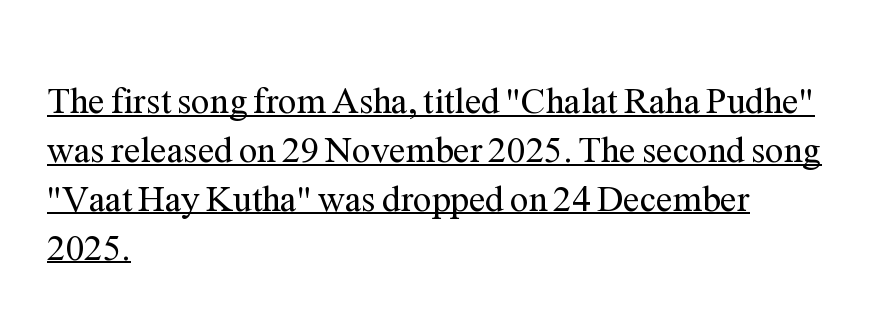
The image shows 37 px regular-weight serif type, upright; set left-aligned, normal line spacing (1.32x), normal letter spacing, underlined; medium stroke contrast and a medium x-height.
